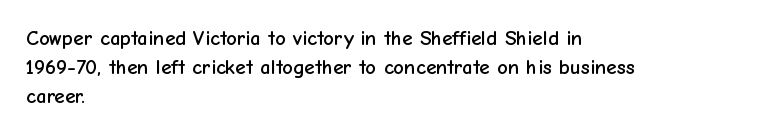
The image shows 21 px text type, upright; set left-aligned, normal line spacing (1.38x), normal letter spacing, not underlined.
